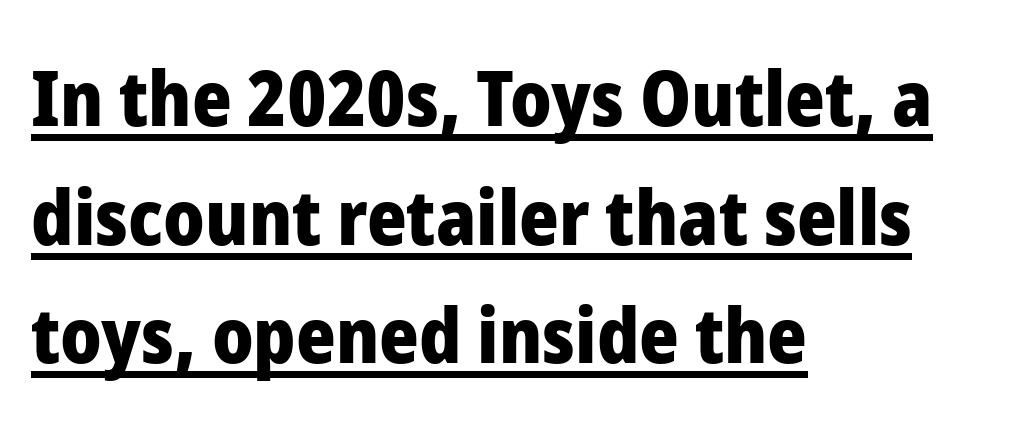
The image shows 76 px heavy sans-serif type, upright; set left-aligned, normal line spacing (1.56x), normal letter spacing, underlined; low stroke contrast and a medium x-height.
